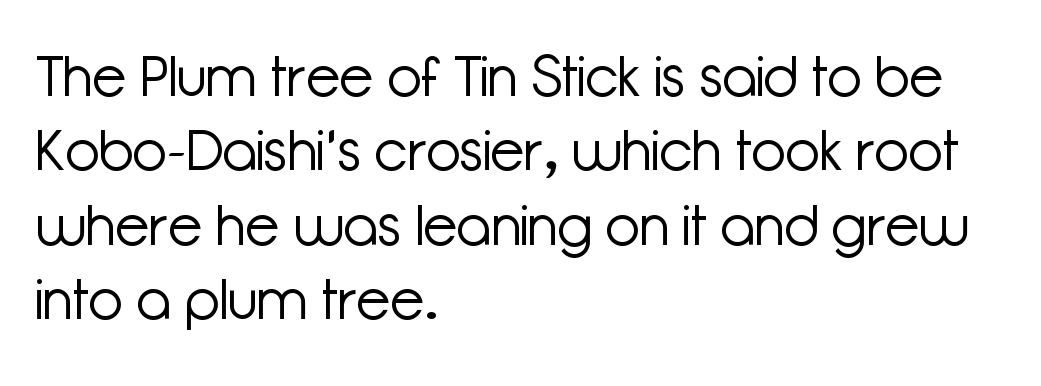
Horizontal alignment here is leftward, the default for most running prose. Compared with typical body copy, the letter spacing here is the same. Does the type have serifs? No, each stem ends abruptly. Note the varied advance widths — an 'i' is clearly narrower than an 'm'. The vertical gap from one line to the next is medium.
